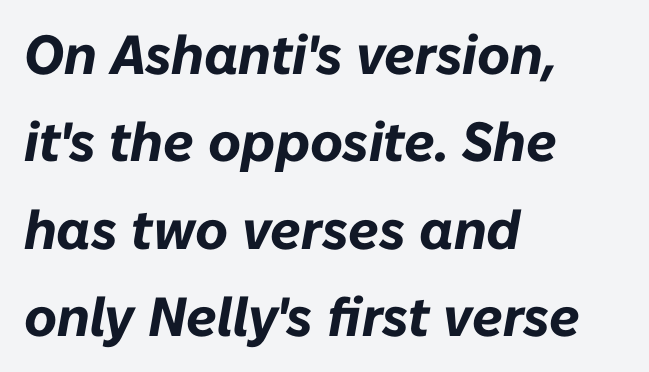
The image shows 55 px bold type, italic (leaning right); set left-aligned, normal line spacing (1.59x), normal letter spacing, not underlined; low stroke contrast and a medium x-height.
